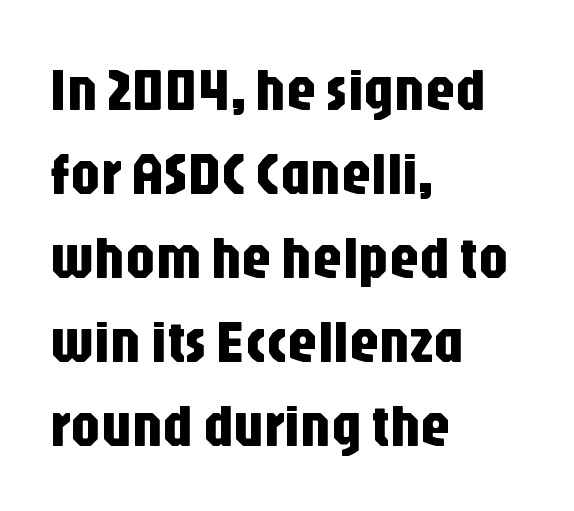
If you measured baseline to baseline, you'd find a middling distance. Students, note that the glyphs here touch the page at normal intervals. Every row of glyphs begins at an identical x-position on the left. I'd call this a sans setting — the letters go barefoot. Note the varied advance widths — an 'i' is clearly narrower than an 'm'. Clear beneath every line of the passage.
